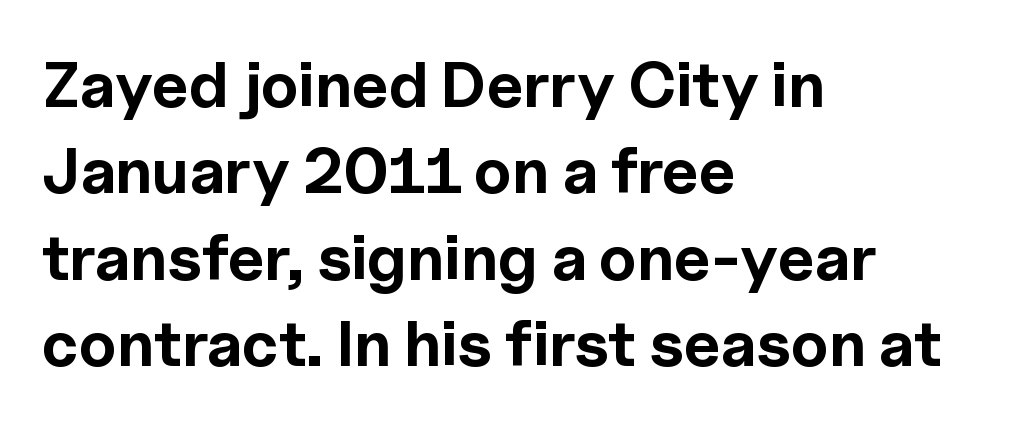
The image shows 64 px bold sans-serif type, upright; set left-aligned, normal line spacing (1.35x), normal letter spacing, not underlined; a medium x-height.
